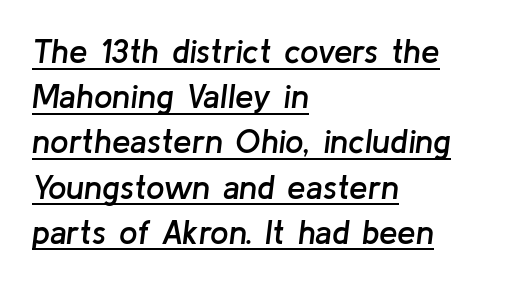
You could not count columns in this text — the font is proportionally spaced. The block of text has a typical density, with ordinary space between rows. On the weight axis this lands at semibold, roughly 600. Does a line run under the words? Yes, clearly. The face used here has a pronounced slope to its letters.
